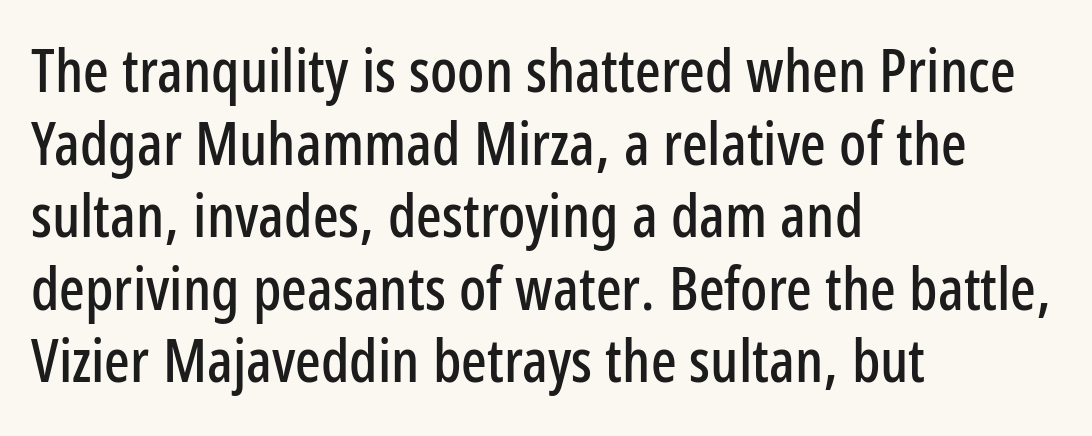
A typesetter would call this proportional, since set widths differ per character. Notice how the stems are strictly vertical — no italics here. Descender tails drop into unmarked territory. The rag falls on the right side of this text block. Spacing between characters is what you'd get straight out of the box.
